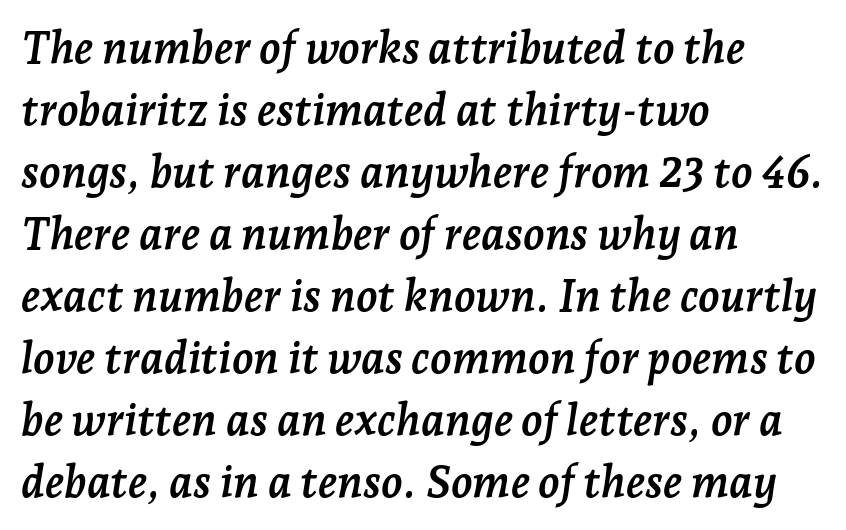
Q: Is the text bold? A: Yes.
Q: Is the text italic (slanted)? A: Yes, it leans right by about 7 degrees.
Q: Is the typeface a serif or a sans-serif typeface? A: Serif.
Q: Is the text underlined? A: No.
Q: How is the paragraph aligned? A: Left-aligned.
Q: Is the spacing between letters normal or unusually wide? A: Normal.
Q: Is the spacing between lines tight, normal or loose? A: Normal.
Q: Width (condensed, normal, or wide)? A: Normal.
Q: Stroke contrast? A: Low.
Q: x-height? A: Medium.
Q: Monospaced? A: No.
